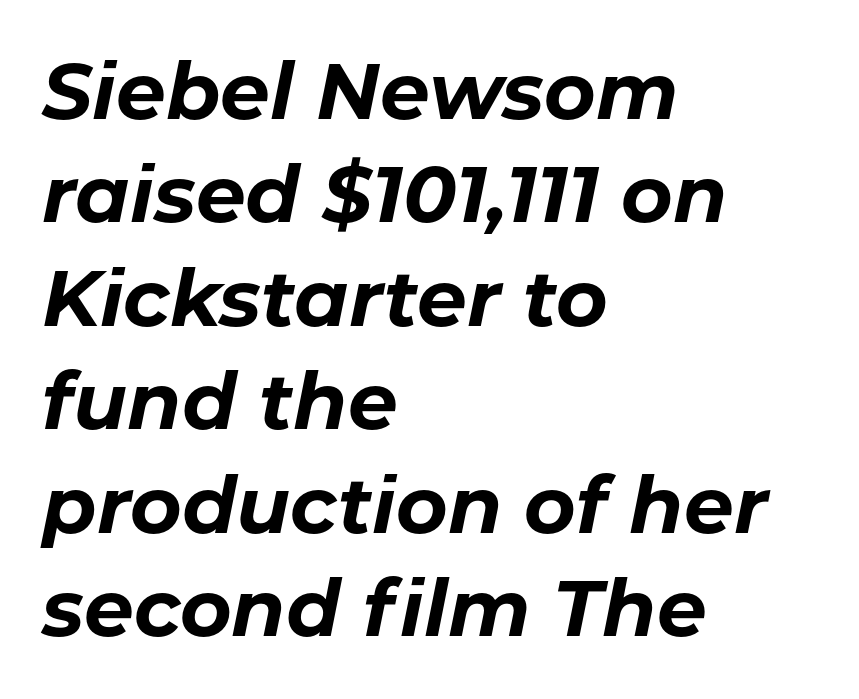
Q: Is the text bold? A: Yes.
Q: Is the text italic (slanted)? A: Yes, it leans right by about 11 degrees.
Q: Is the text underlined? A: No.
Q: How is the paragraph aligned? A: Left-aligned.
Q: Is the spacing between letters normal or unusually wide? A: Normal.
Q: Is the spacing between lines tight, normal or loose? A: Normal.
Q: Width (condensed, normal, or wide)? A: Normal.
Q: Stroke contrast? A: Low.
Q: x-height? A: Medium.
Q: Monospaced? A: No.
